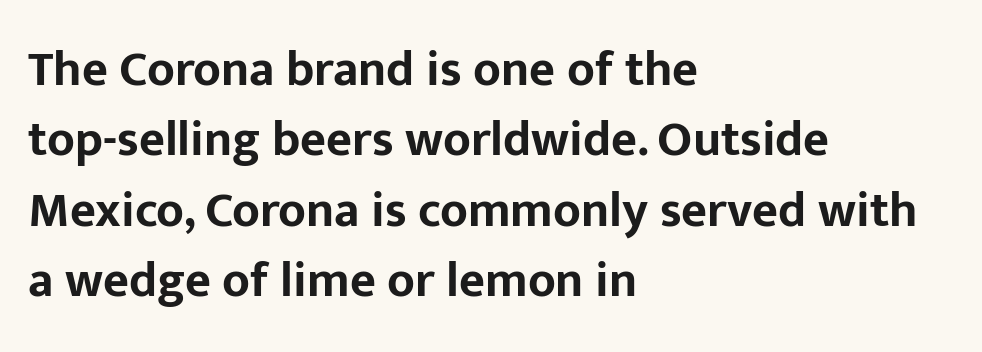
{"serif": "no", "italic": "no", "bold": "yes", "weight": "bold", "width": "normal", "stroke_contrast": "low", "x_height": "medium", "monospaced": "no", "underline": "no", "align": "left", "line_spacing": "normal", "line_spacing_ratio": 1.41, "letter_spacing": "normal", "letter_spacing_em": 0.0, "glyph_px": 50}
